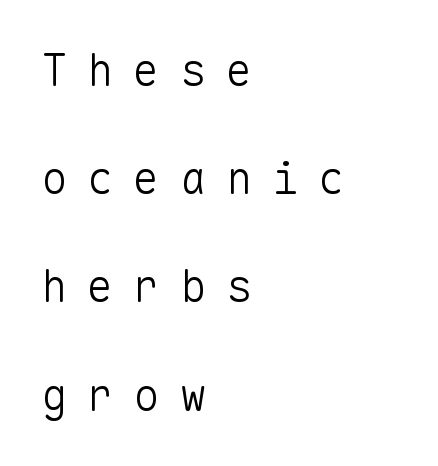
The image shows 44 px light sans-serif type, upright, monospaced; set left-aligned, loose line spacing (2.46x), unusually wide letter spacing (+0.45 em), not underlined; low stroke contrast and a medium x-height.
